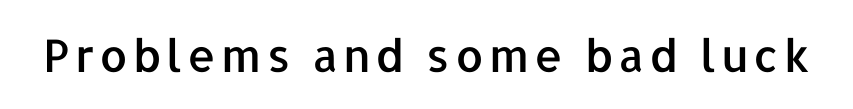
No word sits above an underline. This rendering employs a face without finishing strokes, i.e., a sans-serif. This is the regular roman posture of the typeface. Each letter keeps its own natural width here, so spacing adapts to shape.
